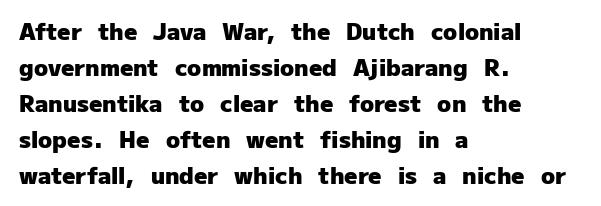
The image shows 23 px bold type, upright; set left-aligned, normal line spacing (1.56x), normal letter spacing, not underlined.
